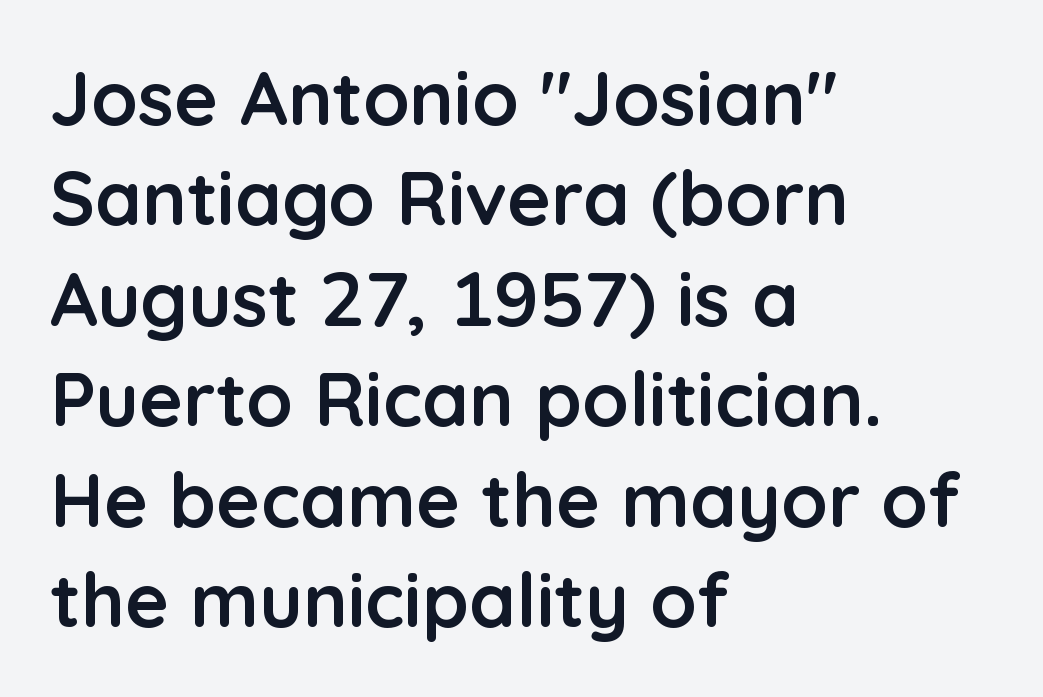
{"serif": "no", "italic": "no", "bold": "yes", "weight": "semibold", "width": "normal", "stroke_contrast": "low", "x_height": "medium", "monospaced": "no", "underline": "no", "align": "left", "line_spacing": "normal", "line_spacing_ratio": 1.34, "letter_spacing": "normal", "letter_spacing_em": 0.0, "glyph_px": 75}
